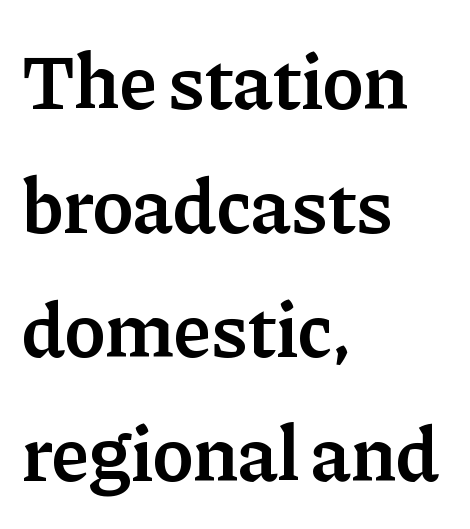
The image shows 78 px semibold serif type, upright; set left-aligned, normal line spacing (1.59x), normal letter spacing, not underlined; low stroke contrast and a medium x-height.
